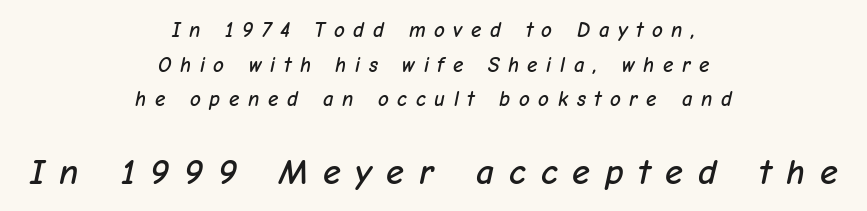
The image shows 36 px text type, italic (leaning right); set centered, normal line spacing (1.65x), unusually wide letter spacing (+0.41 em), not underlined; the second (bottom) block is 1.71x larger; low stroke contrast and a medium x-height.
